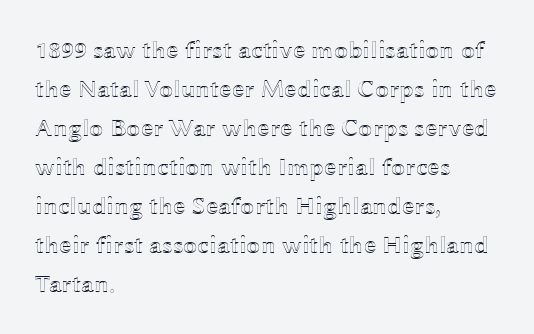
{"italic": "no", "underline": "no", "align": "left", "line_spacing": "normal", "line_spacing_ratio": 1.56, "letter_spacing": "normal", "letter_spacing_em": 0.0, "glyph_px": 25}
